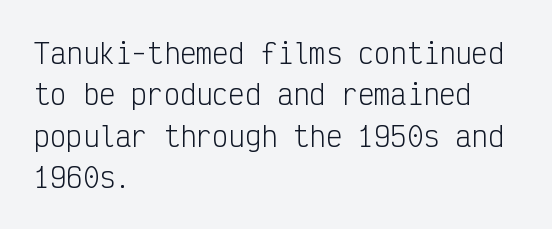
Q: Is the text bold? A: No.
Q: Is the text italic (slanted)? A: No, it is upright.
Q: Is the text underlined? A: No.
Q: How is the paragraph aligned? A: Left-aligned.
Q: Is the spacing between letters normal or unusually wide? A: Normal.
Q: Is the spacing between lines tight, normal or loose? A: Normal.
